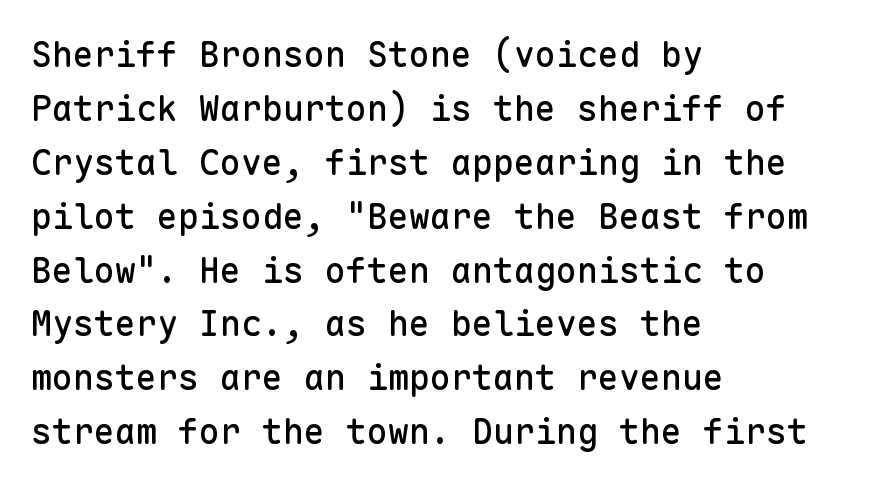
Q: Is the text italic (slanted)? A: No, it is upright.
Q: Is the typeface a serif or a sans-serif typeface? A: Sans-serif.
Q: Is the text underlined? A: No.
Q: How is the paragraph aligned? A: Left-aligned.
Q: Is the spacing between letters normal or unusually wide? A: Normal.
Q: Is the spacing between lines tight, normal or loose? A: Normal.
Q: Width (condensed, normal, or wide)? A: Normal.
Q: Stroke contrast? A: Low.
Q: x-height? A: Medium.
Q: Monospaced? A: Yes.
